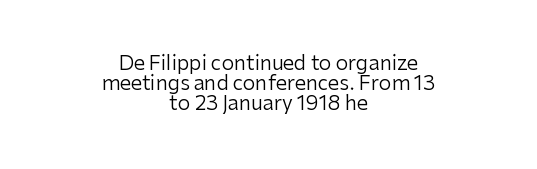
{"italic": "no", "bold": "no", "underline": "no", "align": "center", "line_spacing": "tight", "line_spacing_ratio": 0.99, "letter_spacing": "normal", "letter_spacing_em": 0.0, "glyph_px": 20}
